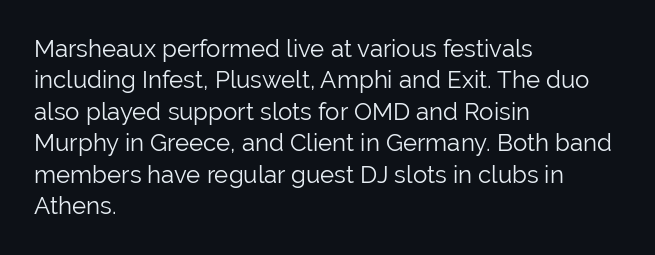
{"italic": "no", "bold": "no", "underline": "no", "align": "left", "line_spacing": "normal", "line_spacing_ratio": 1.31, "letter_spacing": "normal", "letter_spacing_em": 0.0, "glyph_px": 24}
